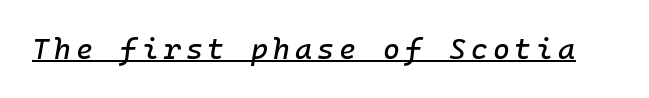
Looks like someone drew a line under every word here. Every character sits at an angle, as italics do.
